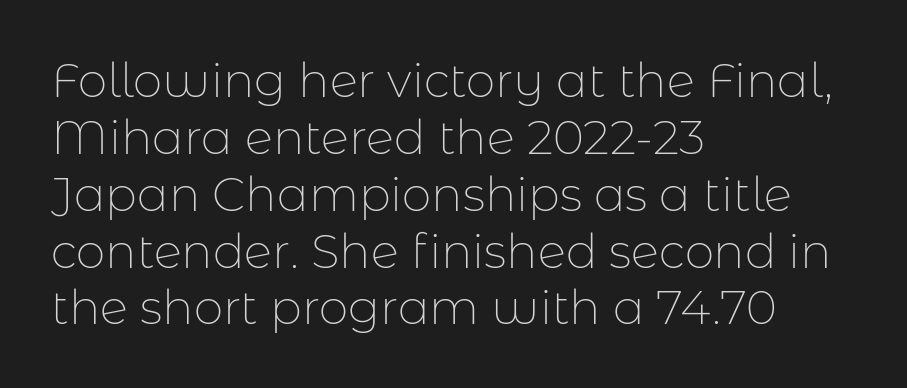
The image shows 47 px thin sans-serif type, upright; set left-aligned, line spacing 1.21x, normal letter spacing, not underlined; low stroke contrast and a medium x-height.
